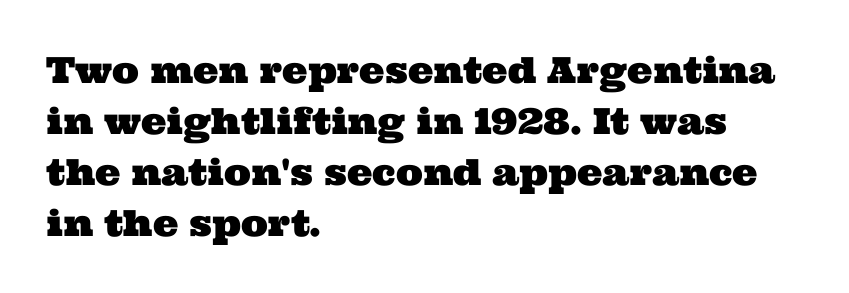
This rendering employs a face with finishing strokes, i.e., a serif. The area under the type is left untouched. This sample keeps an unexceptional amount of space between lines. Spacing between characters is what you'd get straight out of the box.
